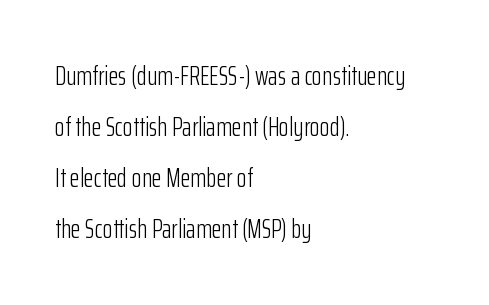
Stem width sits at or under what a default text font uses. Posture: upright roman. Visually the block forms a straight wall on the left and a jagged coastline on the right. Is there much room between lines? Yes — plenty of vertical air separates them. The passage shown is not underscored anywhere. Nobody touched the tracking dial on this one.
